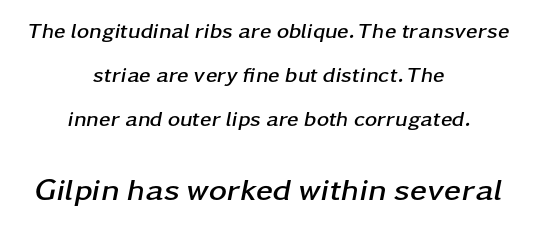
Q: Is the text bold? A: Yes.
Q: Is the text italic (slanted)? A: Yes, it leans right by about 11 degrees.
Q: Is the text underlined? A: No.
Q: How is the paragraph aligned? A: Centered.
Q: Is the spacing between letters normal or unusually wide? A: Normal.
Q: Is the spacing between lines tight, normal or loose? A: Loose.
Q: Which block of text is set in a larger size, the first (top) or the second (bottom)? A: The second (bottom) one.
Q: Width (condensed, normal, or wide)? A: Wide.
Q: Stroke contrast? A: Low.
Q: x-height? A: Medium.
Q: Monospaced? A: No.
